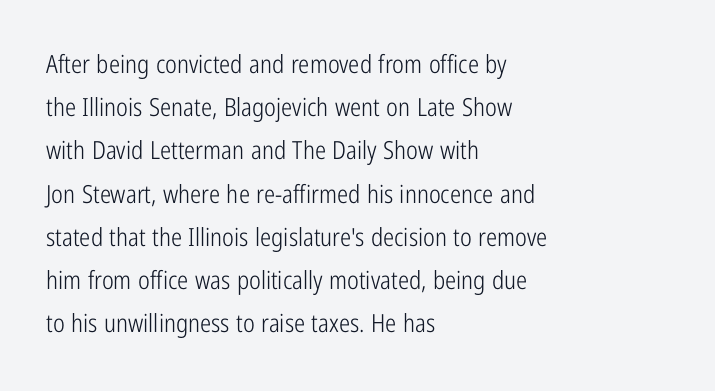
Q: Is the text bold? A: No.
Q: Is the text italic (slanted)? A: No, it is upright.
Q: Is the text underlined? A: No.
Q: How is the paragraph aligned? A: Left-aligned.
Q: Is the spacing between letters normal or unusually wide? A: Normal.
